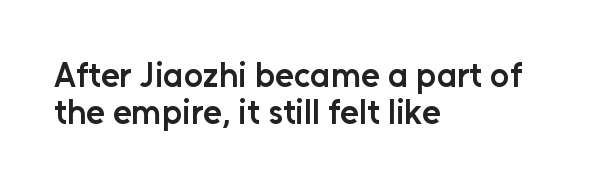
{"serif": "no", "italic": "no", "bold": "semi", "weight": "semibold", "width": "normal", "stroke_contrast": "low", "x_height": "medium", "monospaced": "no", "underline": "no", "align": "left", "line_spacing": "tight", "line_spacing_ratio": 1.09, "letter_spacing": "normal", "letter_spacing_em": 0.0, "glyph_px": 34}
